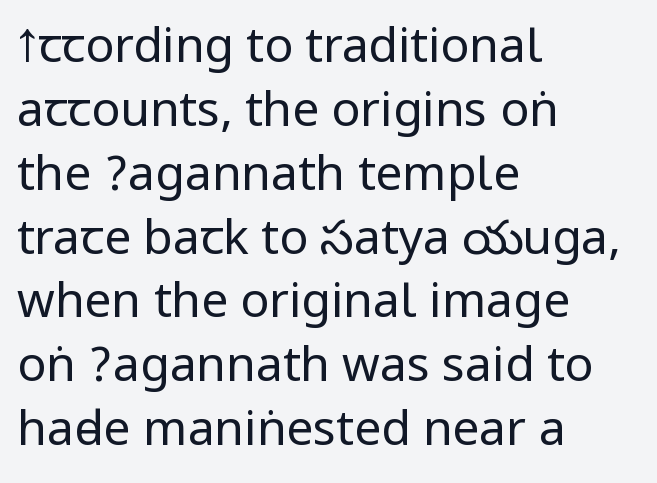
Q: Is the text bold? A: No.
Q: Is the text italic (slanted)? A: No, it is upright.
Q: Is the typeface a serif or a sans-serif typeface? A: Sans-serif.
Q: Is the text underlined? A: No.
Q: How is the paragraph aligned? A: Left-aligned.
Q: Is the spacing between letters normal or unusually wide? A: Normal.
Q: Is the spacing between lines tight, normal or loose? A: Normal.
Q: Width (condensed, normal, or wide)? A: Condensed.
Q: Stroke contrast? A: Low.
